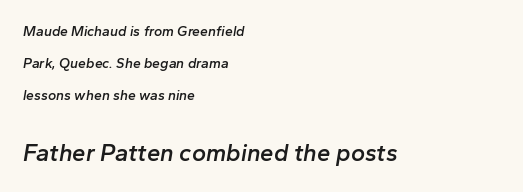
Q: Is the text bold? A: Semi-bold.
Q: Is the text italic (slanted)? A: Yes, it leans right by about 10 degrees.
Q: Is the text underlined? A: No.
Q: How is the paragraph aligned? A: Left-aligned.
Q: Is the spacing between letters normal or unusually wide? A: Normal.
Q: Is the spacing between lines tight, normal or loose? A: Loose.
Q: Which block of text is set in a larger size, the first (top) or the second (bottom)? A: The second (bottom) one.
